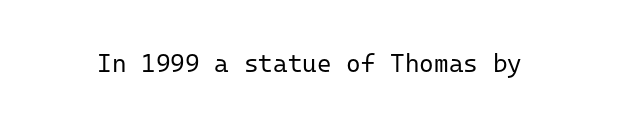
The image shows 25 px text type, upright; set normal letter spacing, not underlined.
